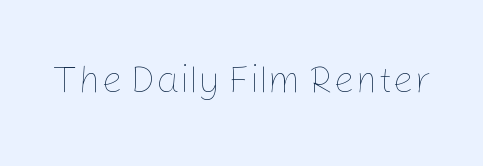
Is this a fixed-width face? No — the glyphs have proportional, varying widths. Each stroke keeps to a modest, everyday thickness or less. A typesetter would mark this as roman, not italic. Clear beneath every line of the passage. No extra tracking has been applied to these lines.
